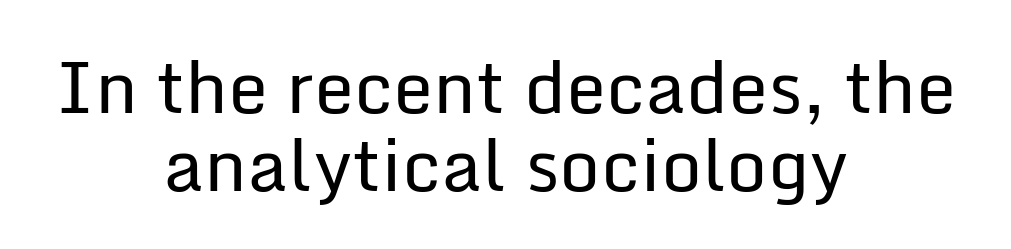
You could barely slide anything between these rows. The type is set solid horizontally, with unmodified tracking. Serifs: no, the terminals of the letterforms are clean. Ordinary non-slanted type is in use.
